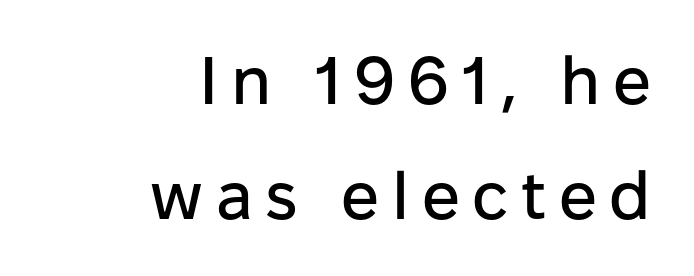
Q: Is the text italic (slanted)? A: No, it is upright.
Q: Is the typeface a serif or a sans-serif typeface? A: Sans-serif.
Q: Is the text underlined? A: No.
Q: How is the paragraph aligned? A: Right-aligned.
Q: Width (condensed, normal, or wide)? A: Normal.
Q: Stroke contrast? A: Low.
Q: x-height? A: Medium.
Q: Monospaced? A: No.
